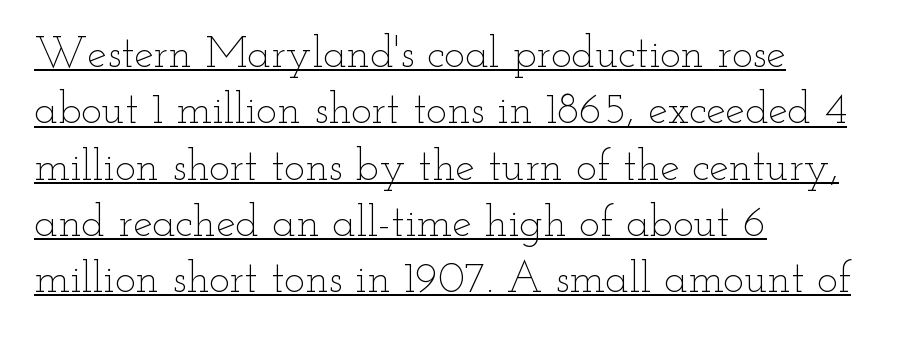
The image shows 44 px thin, wide type, upright; set left-aligned, normal line spacing (1.28x), normal letter spacing, underlined; low stroke contrast and a small x-height.
